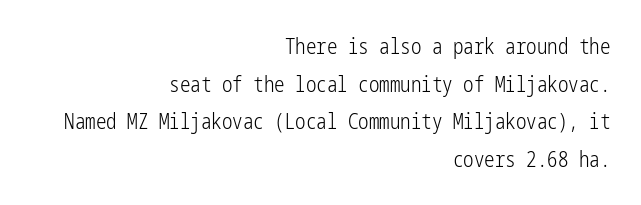
{"italic": "no", "bold": "no", "underline": "no", "align": "right", "line_spacing_ratio": 1.79, "letter_spacing": "normal", "letter_spacing_em": 0.0, "glyph_px": 21}
